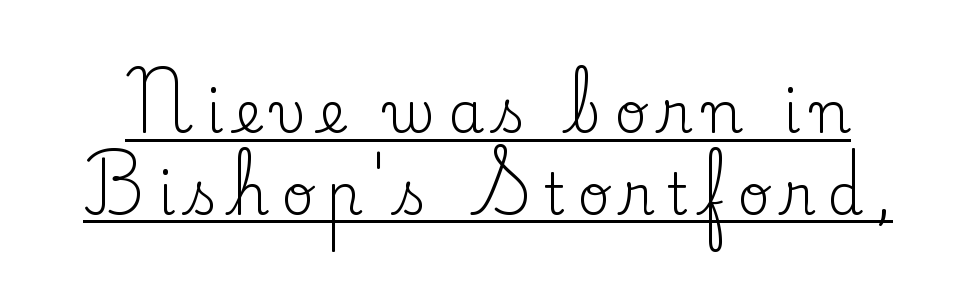
Q: Is the text bold? A: No.
Q: Is the text italic (slanted)? A: No, it is upright.
Q: Is the text underlined? A: Yes.
Q: Is the spacing between letters normal or unusually wide? A: Unusually wide.
Q: Is the spacing between lines tight, normal or loose? A: Normal.
Q: Width (condensed, normal, or wide)? A: Normal.
Q: Stroke contrast? A: Low.
Q: x-height? A: Small.
Q: Monospaced? A: No.
